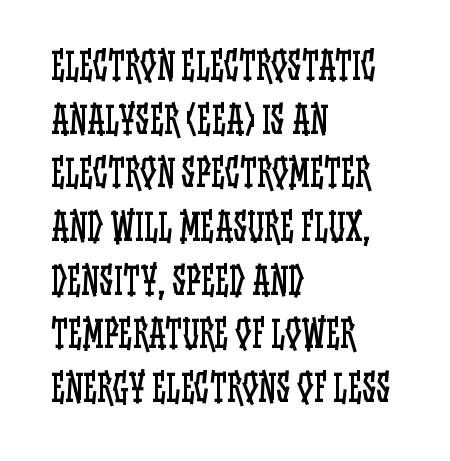
The image shows 36 px regular-weight, condensed type, upright; set left-aligned, normal line spacing (1.49x), normal letter spacing, not underlined; low stroke contrast and a large x-height.
